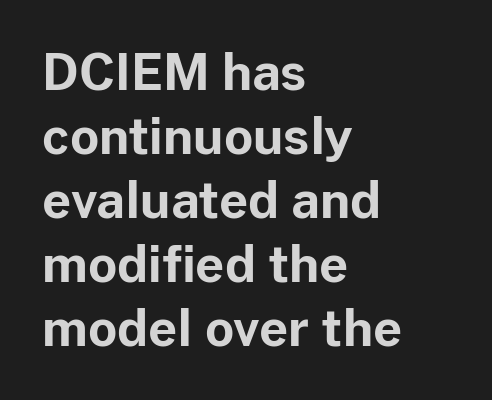
The image shows 50 px bold sans-serif type, upright; set left-aligned, normal line spacing (1.28x), normal letter spacing, not underlined; low stroke contrast and a medium x-height.
